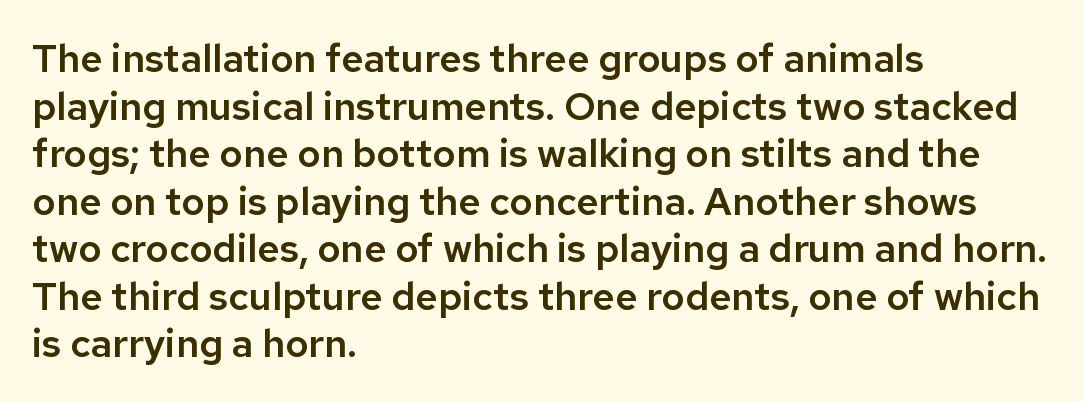
Q: Is the text italic (slanted)? A: No, it is upright.
Q: Is the typeface a serif or a sans-serif typeface? A: Sans-serif.
Q: Is the text underlined? A: No.
Q: How is the paragraph aligned? A: Left-aligned.
Q: Is the spacing between letters normal or unusually wide? A: Normal.
Q: Width (condensed, normal, or wide)? A: Normal.
Q: Stroke contrast? A: Low.
Q: x-height? A: Medium.
Q: Monospaced? A: No.
